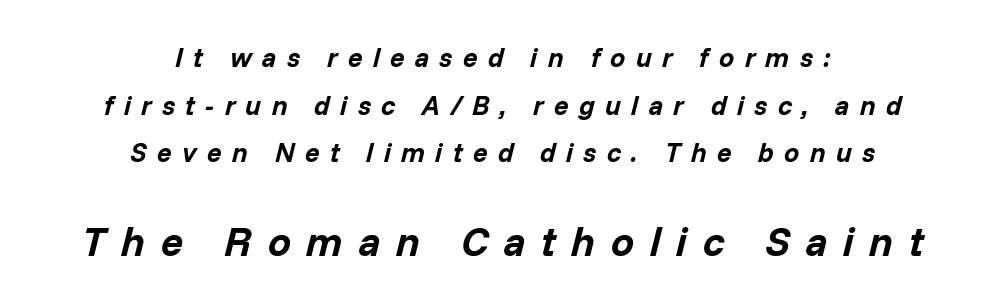
{"italic": "yes", "lean": "right", "slant_degrees": 14, "bold": "yes", "weight": "bold", "width": "normal", "stroke_contrast": "low", "x_height": "medium", "monospaced": "no", "underline": "no", "align": "center", "line_spacing_ratio": 1.76, "letter_spacing": "wide", "letter_spacing_em": 0.38, "larger_block": "second", "size_ratio": 1.52, "glyph_px": 41}
